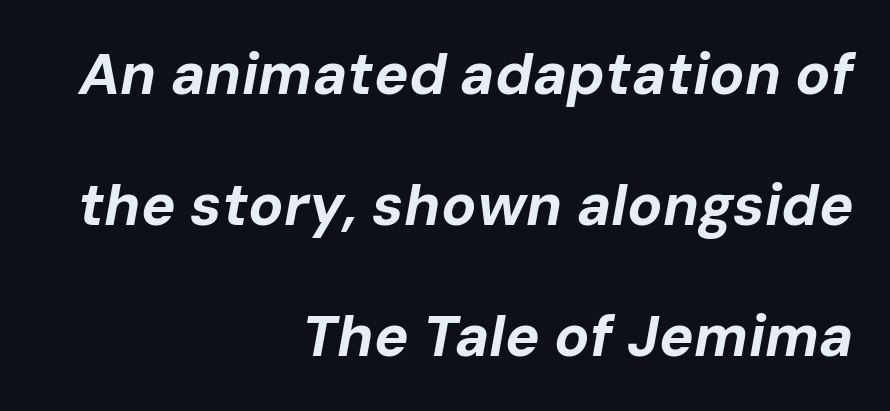
{"italic": "yes", "lean": "right", "slant_degrees": 10, "bold": "yes", "weight": "bold", "width": "normal", "stroke_contrast": "low", "x_height": "medium", "monospaced": "no", "underline": "no", "align": "right", "line_spacing": "loose", "line_spacing_ratio": 2.26, "letter_spacing": "normal", "letter_spacing_em": 0.0, "glyph_px": 58}
